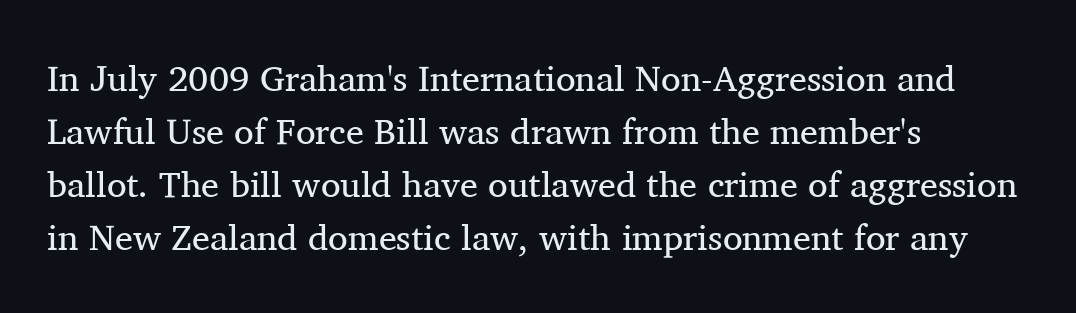
The image shows 36 px regular-weight serif type, upright; set left-aligned, normal line spacing (1.47x), normal letter spacing, not underlined; medium stroke contrast and a medium x-height.
